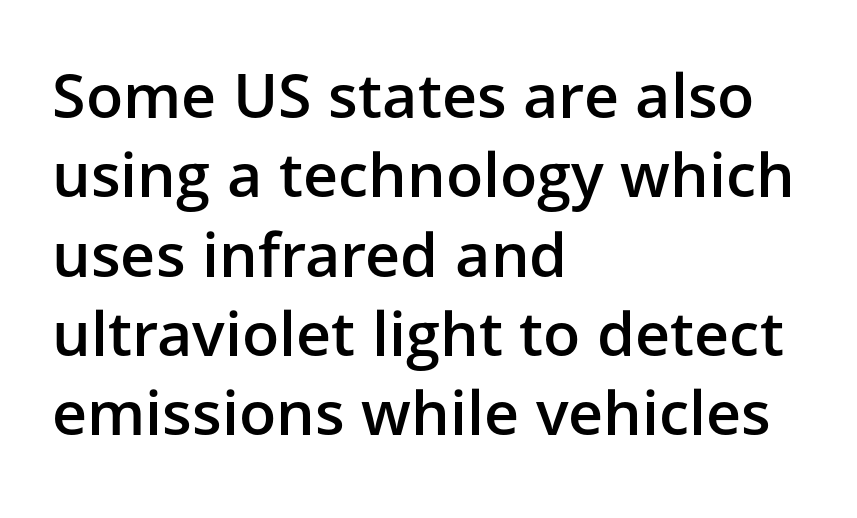
The image shows 61 px semibold sans-serif type, upright; set left-aligned, normal line spacing (1.3x), normal letter spacing, not underlined; low stroke contrast and a medium x-height.
